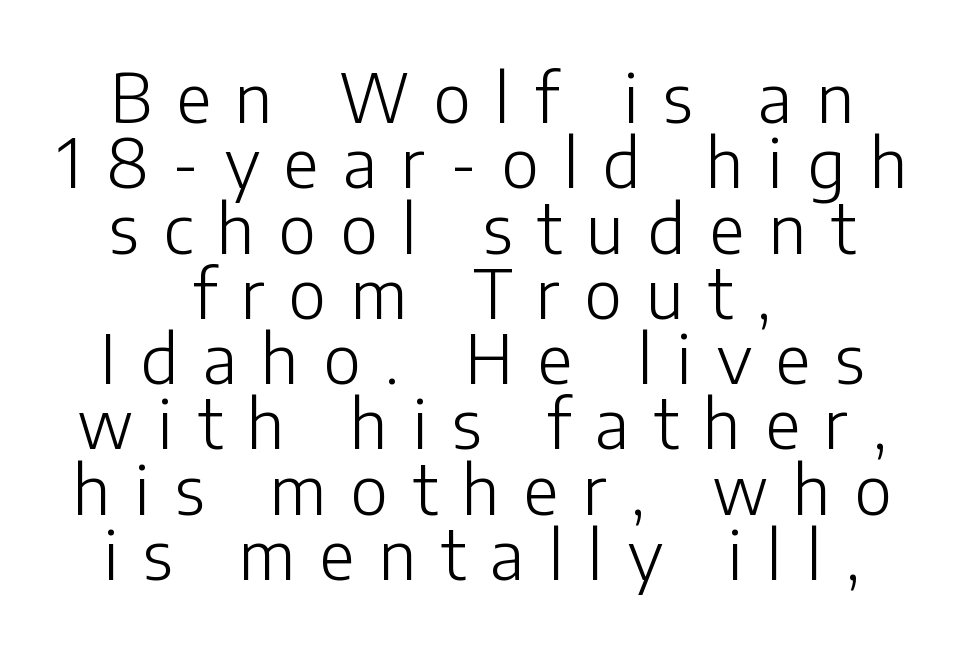
{"serif": "no", "italic": "no", "bold": "no", "weight": "light", "width": "normal", "stroke_contrast": "low", "x_height": "medium", "monospaced": "no", "underline": "no", "align": "center", "line_spacing": "tight", "line_spacing_ratio": 0.96, "letter_spacing": "wide", "letter_spacing_em": 0.36, "glyph_px": 68}
